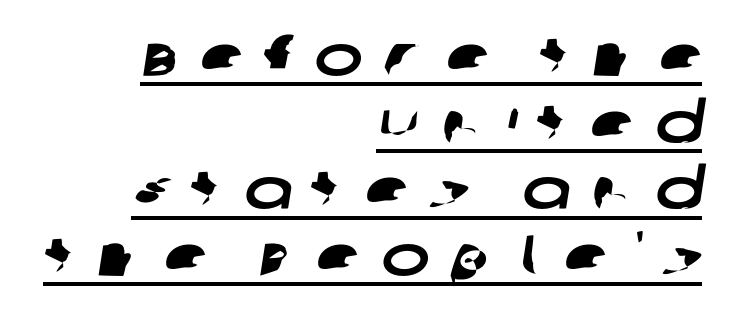
The image shows 58 px wide sans-serif type; set right-aligned, tight line spacing (1.15x), unusually wide letter spacing (+0.36 em), underlined; low stroke contrast and a large x-height.
